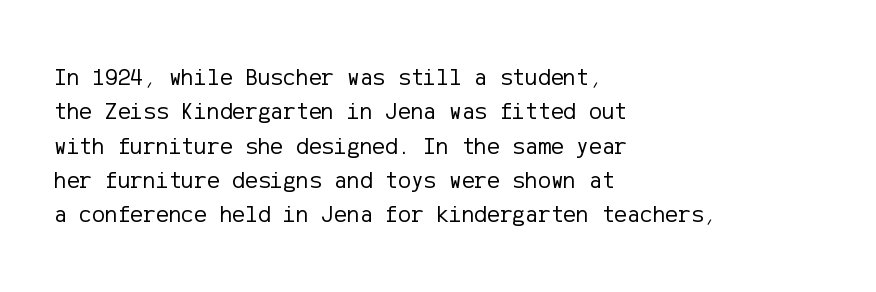
The image shows 24 px text type, upright; set left-aligned, normal line spacing (1.43x), normal letter spacing, not underlined.
